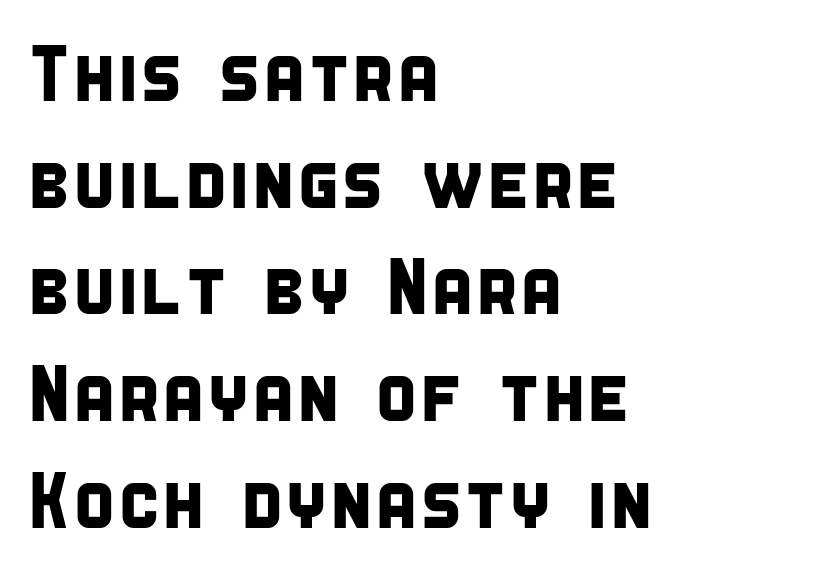
A bare baseline throughout the passage. You could not count columns in this text — the font is proportionally spaced. Caption: multi-line text, flush left, ragged right. The font family rendered here belongs to the sans-serif group. Standard letterfit; no display-style spreading of the glyphs. How would I describe the line gaps? Plain and ordinary.
